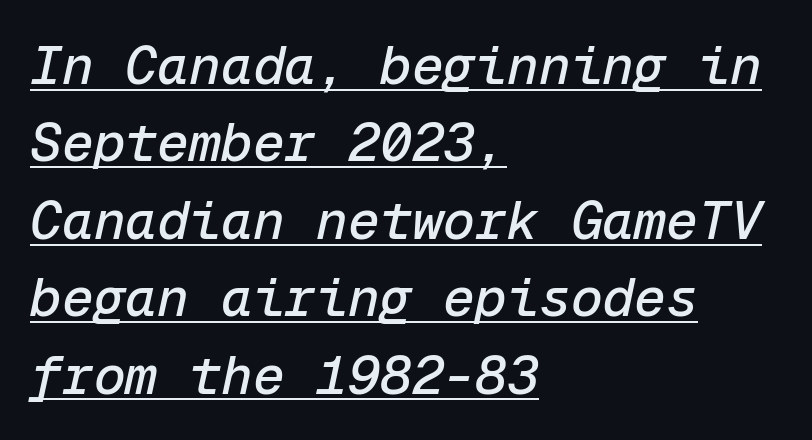
The image shows 53 px text type, italic (leaning right), monospaced; set left-aligned, normal line spacing (1.46x), normal letter spacing, underlined; low stroke contrast and a medium x-height.
